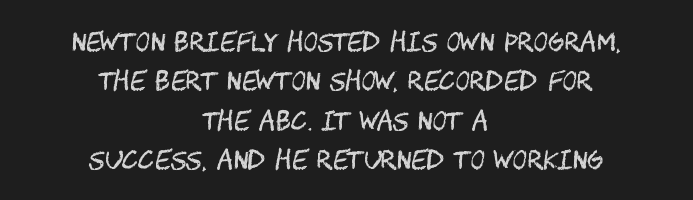
Q: Is the text bold? A: No.
Q: Is the text italic (slanted)? A: No, it is upright.
Q: Is the text underlined? A: No.
Q: How is the paragraph aligned? A: Centered.
Q: Is the spacing between letters normal or unusually wide? A: Normal.
Q: Is the spacing between lines tight, normal or loose? A: Normal.
